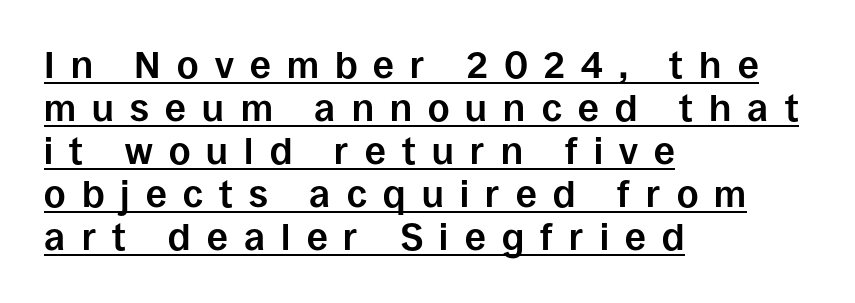
The image shows 37 px bold sans-serif type, upright; set left-aligned, line spacing 1.16x, unusually wide letter spacing (+0.44 em), underlined; low stroke contrast and a large x-height.
